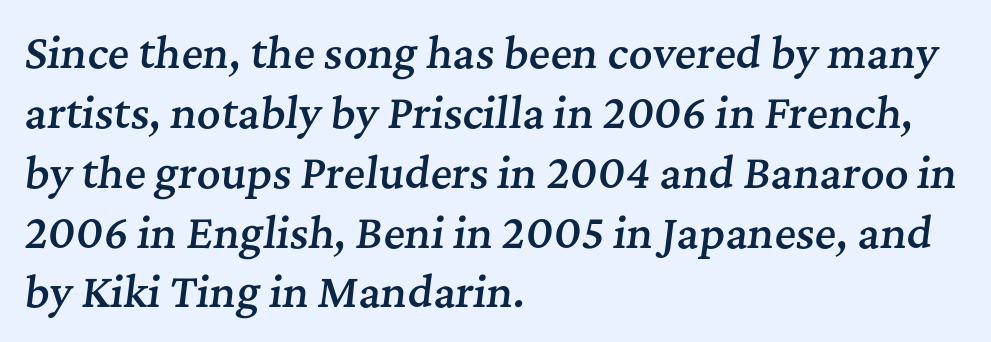
{"serif": "yes", "italic": "yes", "lean": "right", "slant_degrees": 7, "bold": "semi", "weight": "semibold", "width": "normal", "stroke_contrast": "medium", "x_height": "medium", "monospaced": "no", "underline": "no", "align": "left", "line_spacing": "normal", "line_spacing_ratio": 1.46, "letter_spacing": "normal", "letter_spacing_em": 0.0, "glyph_px": 41}
